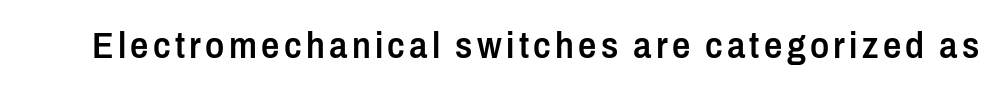
Q: Is the text bold? A: Semi-bold.
Q: Is the text italic (slanted)? A: No, it is upright.
Q: Is the typeface a serif or a sans-serif typeface? A: Sans-serif.
Q: Is the text underlined? A: No.
Q: Width (condensed, normal, or wide)? A: Condensed.
Q: Stroke contrast? A: Low.
Q: x-height? A: Medium.
Q: Monospaced? A: No.
